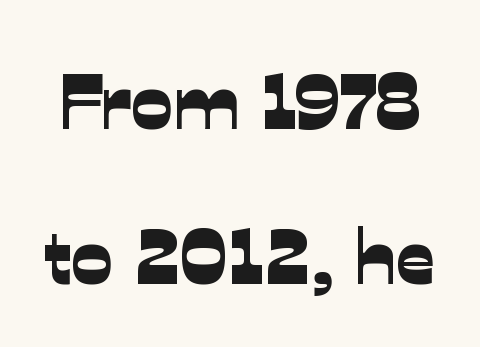
The image shows 78 px sans-serif type; set loose line spacing (1.99x), normal letter spacing, not underlined; low stroke contrast and a medium x-height.
